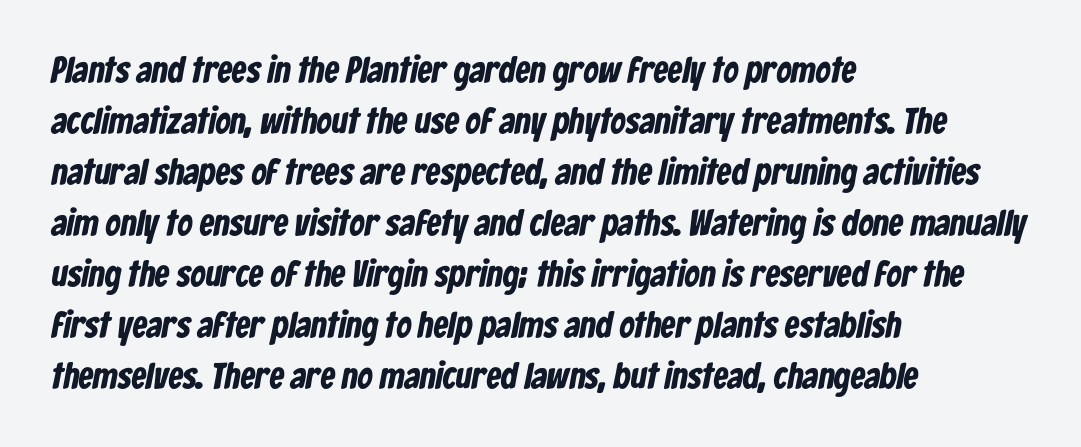
{"serif": "no", "bold": "yes", "weight": "bold", "width": "condensed", "stroke_contrast": "low", "x_height": "medium", "monospaced": "no", "underline": "no", "align": "left", "line_spacing": "normal", "line_spacing_ratio": 1.38, "letter_spacing": "normal", "letter_spacing_em": 0.0, "glyph_px": 37}
